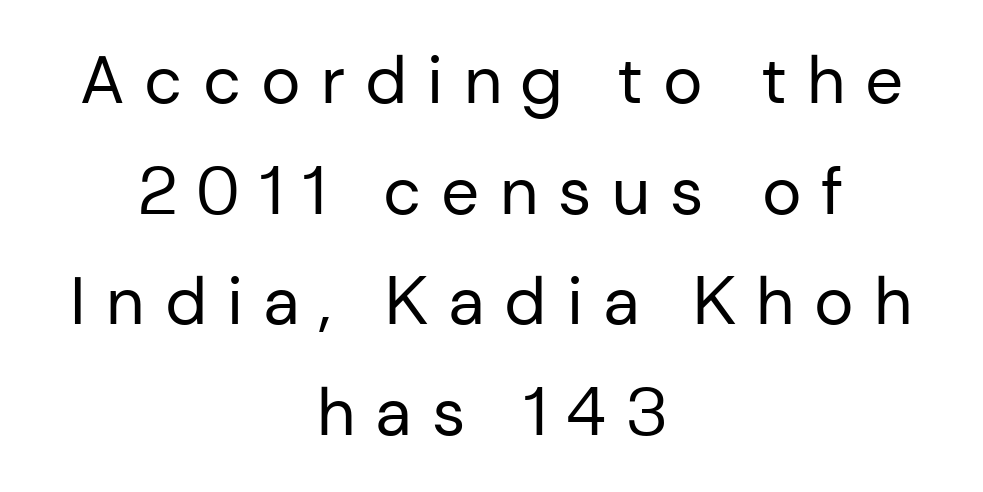
{"serif": "no", "italic": "no", "bold": "no", "weight": "regular", "width": "normal", "stroke_contrast": "low", "x_height": "medium", "monospaced": "no", "underline": "no", "align": "center", "line_spacing": "normal", "line_spacing_ratio": 1.65, "letter_spacing": "wide", "letter_spacing_em": 0.3, "glyph_px": 67}
